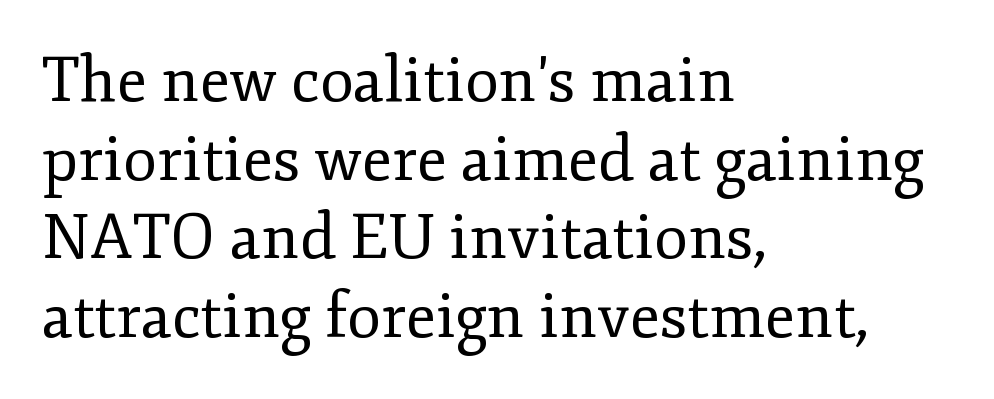
Q: Is the text bold? A: No.
Q: Is the text italic (slanted)? A: No, it is upright.
Q: Is the typeface a serif or a sans-serif typeface? A: Serif.
Q: Is the text underlined? A: No.
Q: How is the paragraph aligned? A: Left-aligned.
Q: Is the spacing between letters normal or unusually wide? A: Normal.
Q: Is the spacing between lines tight, normal or loose? A: Normal.
Q: Width (condensed, normal, or wide)? A: Normal.
Q: Stroke contrast? A: Low.
Q: x-height? A: Small.
Q: Monospaced? A: No.
